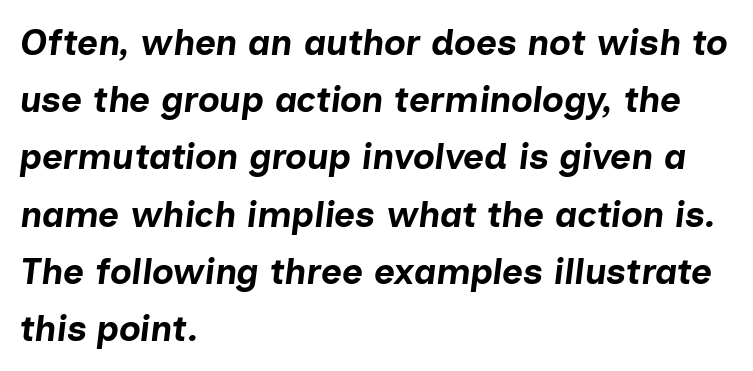
Observe the lean: these are italic letterforms. Do the characters align in a grid? No, the font is proportional. Any mark beneath the type? The region is blank. No extra tracking has been applied to these lines. Alignment: flush left. Typographic density is high because the face is bold.
